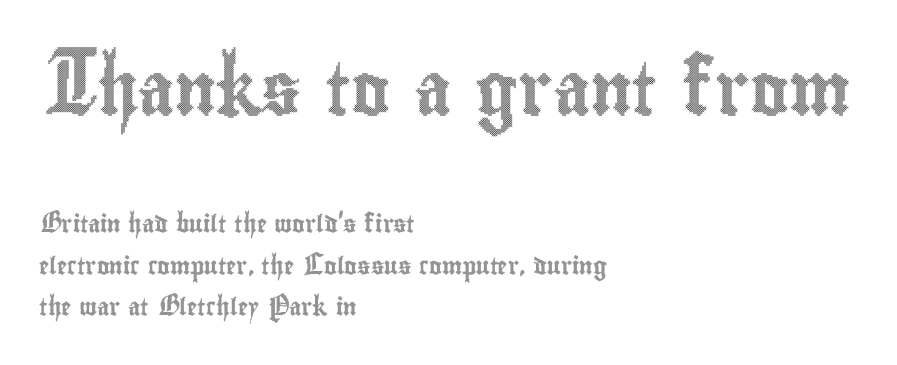
Does the copy run flush right? No — it runs flush left. Varying glyph widths throughout — classic text-font behaviour. Look at the glyph heights: the upper group is clearly the bigger setting. Italic: no, the glyphs are upright roman. Only glyphs here, with clear space below each row.
